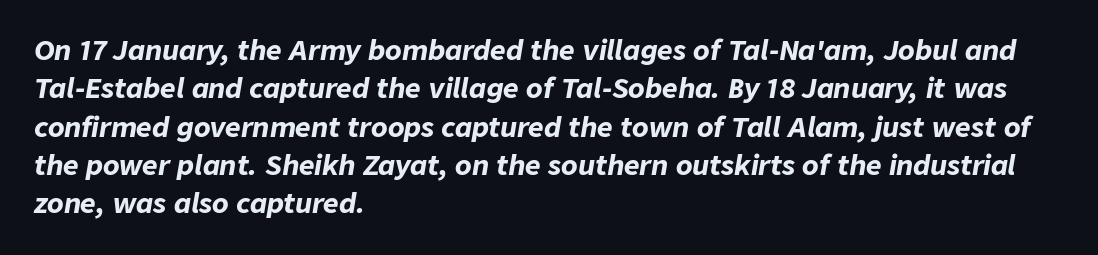
Q: Is the text bold? A: Yes.
Q: Is the text italic (slanted)? A: Yes, it leans right by about 9 degrees.
Q: Is the text underlined? A: No.
Q: How is the paragraph aligned? A: Left-aligned.
Q: Is the spacing between letters normal or unusually wide? A: Normal.
Q: Is the spacing between lines tight, normal or loose? A: Normal.
